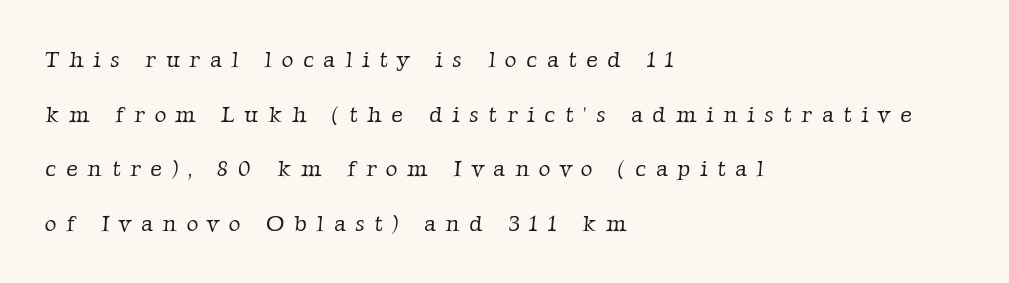
If you drew a ruler down the left edge, every line would touch it. Each stroke keeps to a modest, everyday thickness or less. Students, observe: this is what heavily led, spacious text looks like. Observe the wide spacing: letters keep a clear distance from each other.
